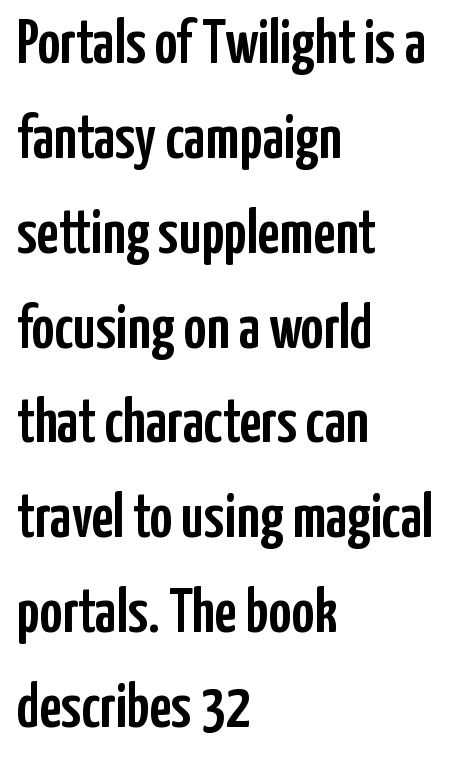
In CSS terms this would be text-align: left. The line texture is even and compact thanks to regular tracking. Notice how descenders clear the ascenders below comfortably — that's standard leading. The face used here is proportionally spaced, like ordinary book or web type. The type family on display is of the sans-serif kind.
